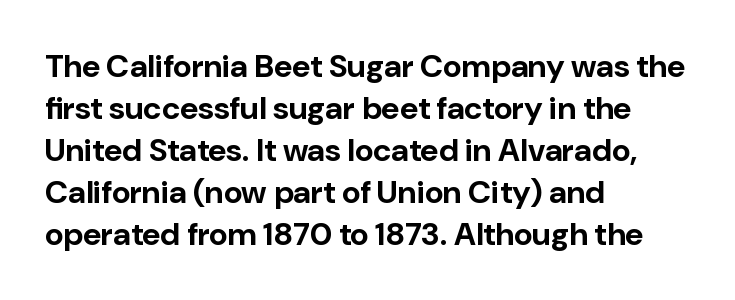
Unlike a traditional serif, this face leaves its strokes unadorned. This is roman type, the default non-slanted kind. How heavy is the stroke? Heavy — this is a bold. Each word holds together tightly as a unit, with standard inter-letter gaps. Do the characters align in a grid? No, the font is proportional. Alignment: flush left.
